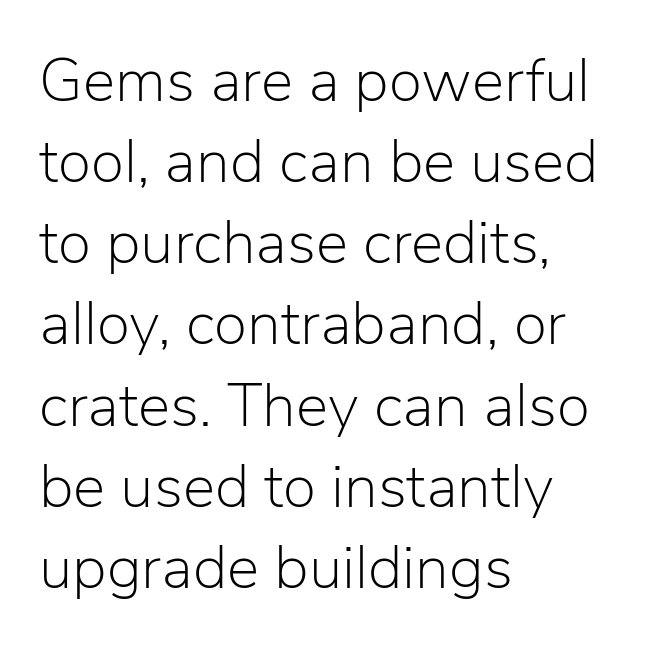
{"serif": "no", "italic": "no", "bold": "no", "weight": "light", "width": "normal", "stroke_contrast": "low", "x_height": "medium", "monospaced": "no", "underline": "no", "align": "left", "line_spacing": "normal", "line_spacing_ratio": 1.33, "letter_spacing": "normal", "letter_spacing_em": 0.0, "glyph_px": 61}
